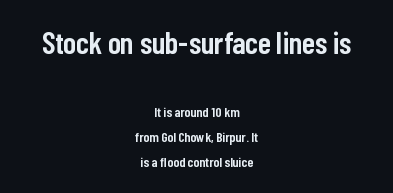
Q: Is the text bold? A: Semi-bold.
Q: Is the text italic (slanted)? A: No, it is upright.
Q: Is the typeface a serif or a sans-serif typeface? A: Sans-serif.
Q: Is the text underlined? A: No.
Q: How is the paragraph aligned? A: Centered.
Q: Is the spacing between letters normal or unusually wide? A: Normal.
Q: Which block of text is set in a larger size, the first (top) or the second (bottom)? A: The first (top) one.
Q: Width (condensed, normal, or wide)? A: Condensed.
Q: Stroke contrast? A: Low.
Q: x-height? A: Medium.
Q: Monospaced? A: No.
